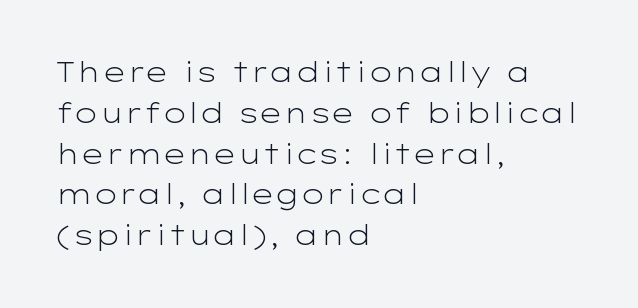
{"italic": "no", "bold": "no", "underline": "no", "align": "left", "line_spacing": "normal", "line_spacing_ratio": 1.51, "letter_spacing": "normal", "letter_spacing_em": 0.0, "glyph_px": 27}
